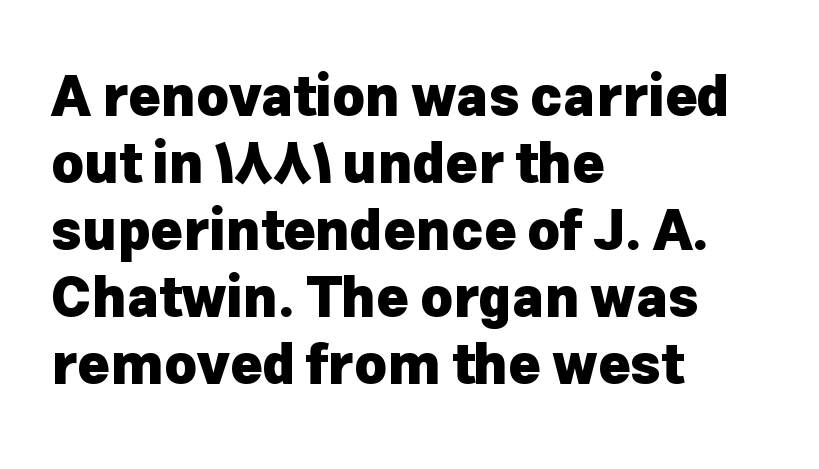
The image shows 55 px heavy sans-serif type, upright; set left-aligned, line spacing 1.22x, normal letter spacing, not underlined; low stroke contrast and a medium x-height.
